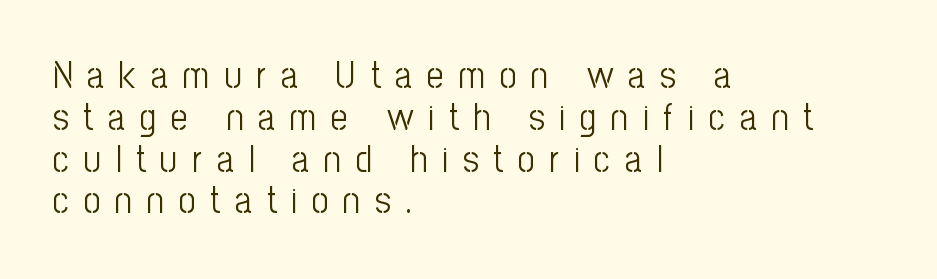
A typesetter would label this face a sans. The rag falls on the right side of this text block. Students, note that the glyphs here are deliberately spaced far apart. Quick note: interline space is minimal. The face used here is proportionally spaced, like ordinary book or web type.
